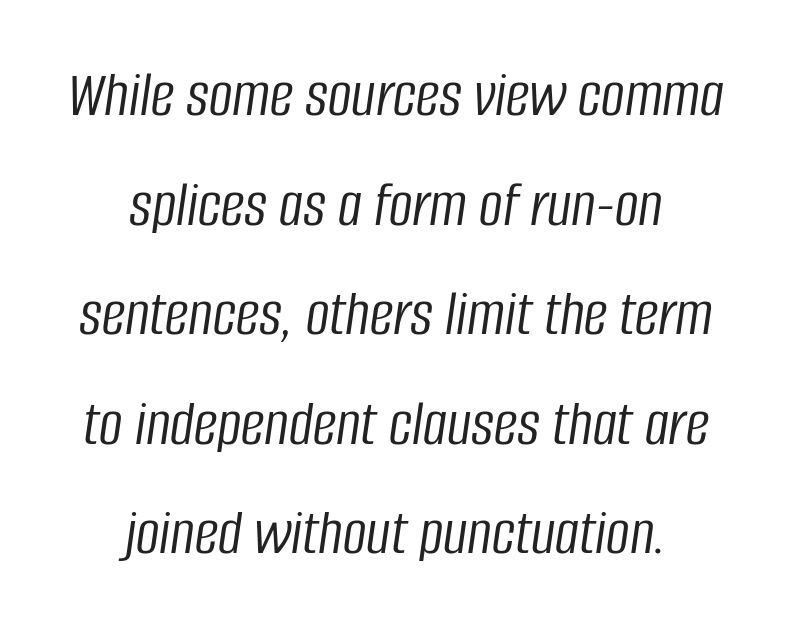
Q: Is the text bold? A: No.
Q: Is the text italic (slanted)? A: Yes, it leans right by about 8 degrees.
Q: Is the text underlined? A: No.
Q: How is the paragraph aligned? A: Centered.
Q: Is the spacing between letters normal or unusually wide? A: Normal.
Q: Is the spacing between lines tight, normal or loose? A: Normal.
Q: Width (condensed, normal, or wide)? A: Condensed.
Q: Stroke contrast? A: Low.
Q: x-height? A: Large.
Q: Monospaced? A: No.
